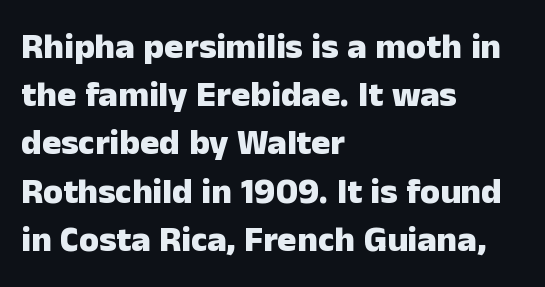
The image shows 36 px heavy sans-serif type, upright; set left-aligned, normal line spacing (1.34x), normal letter spacing, not underlined; low stroke contrast and a medium x-height.
